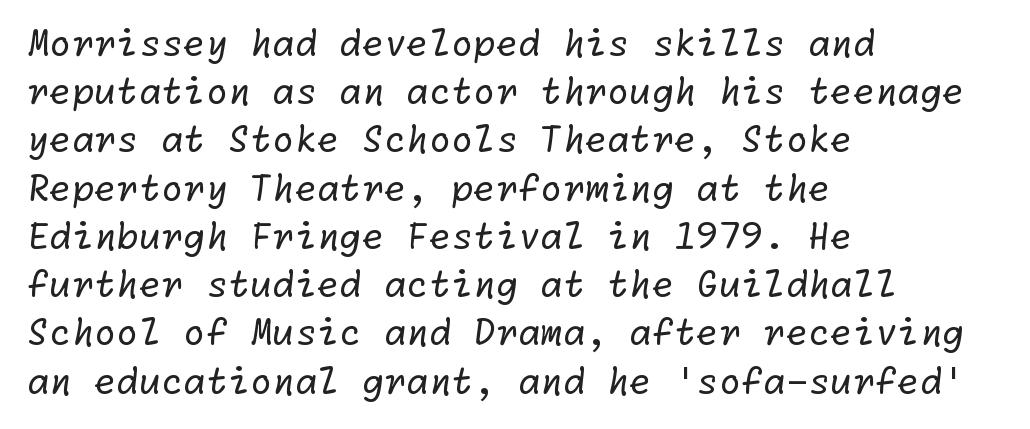
{"serif": "no", "bold": "no", "weight": "regular", "width": "normal", "stroke_contrast": "low", "x_height": "medium", "underline": "no", "align": "left", "line_spacing": "normal", "line_spacing_ratio": 1.34, "letter_spacing": "normal", "letter_spacing_em": 0.0, "glyph_px": 36}
